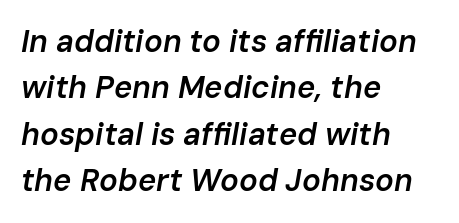
Q: Is the text bold? A: Semi-bold.
Q: Is the text italic (slanted)? A: Yes, it leans right by about 10 degrees.
Q: Is the text underlined? A: No.
Q: How is the paragraph aligned? A: Left-aligned.
Q: Is the spacing between letters normal or unusually wide? A: Normal.
Q: Is the spacing between lines tight, normal or loose? A: Normal.
Q: Width (condensed, normal, or wide)? A: Normal.
Q: Stroke contrast? A: Low.
Q: x-height? A: Medium.
Q: Monospaced? A: No.
